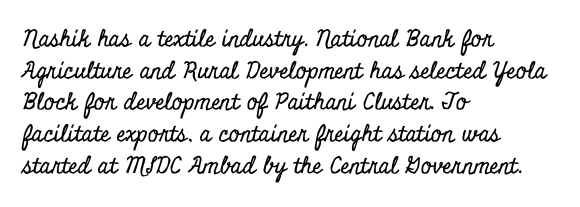
The image shows 23 px text type; set left-aligned, normal line spacing (1.38x), normal letter spacing, not underlined.
